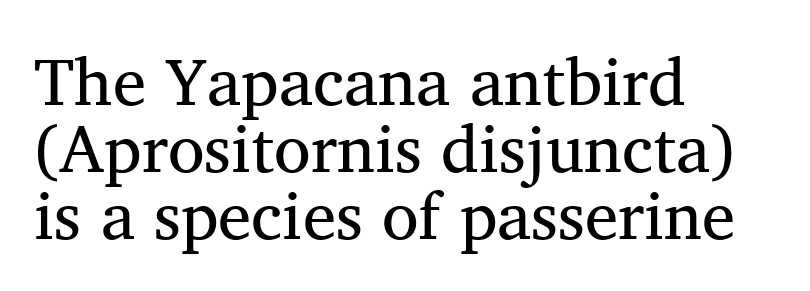
{"serif": "yes", "bold": "no", "weight": "regular", "width": "normal", "stroke_contrast": "medium", "x_height": "medium", "monospaced": "no", "underline": "no", "align": "left", "line_spacing": "tight", "line_spacing_ratio": 1.0, "letter_spacing": "normal", "letter_spacing_em": 0.0, "glyph_px": 67}
